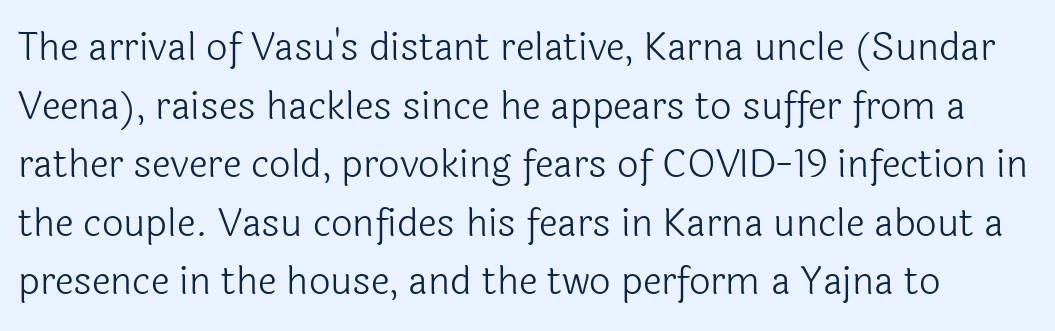
The image shows 38 px light sans-serif type, upright; set normal line spacing (1.54x), normal letter spacing, not underlined; a medium x-height.
